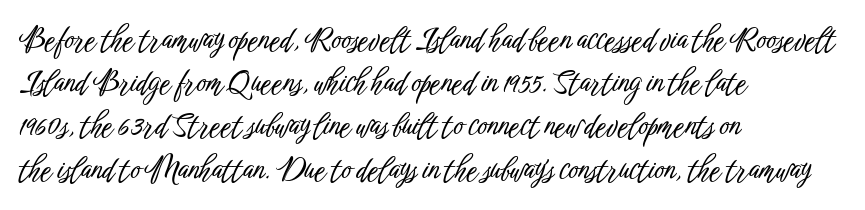
The line-height multiplier appears to be the usual default. Which margin do the lines hug? The left one — the right edge is uneven. Has an underline been added? It has not. The rendering uses natural spacing where letterforms have individual widths. To sum up the face: it is a sans, with no serifs.
